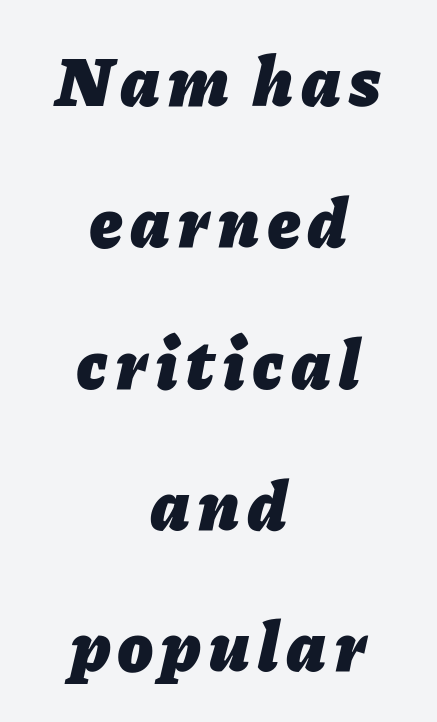
The image shows 71 px heavy type, italic (leaning right); set centered, loose line spacing (1.99x), not underlined; low stroke contrast and a medium x-height.
